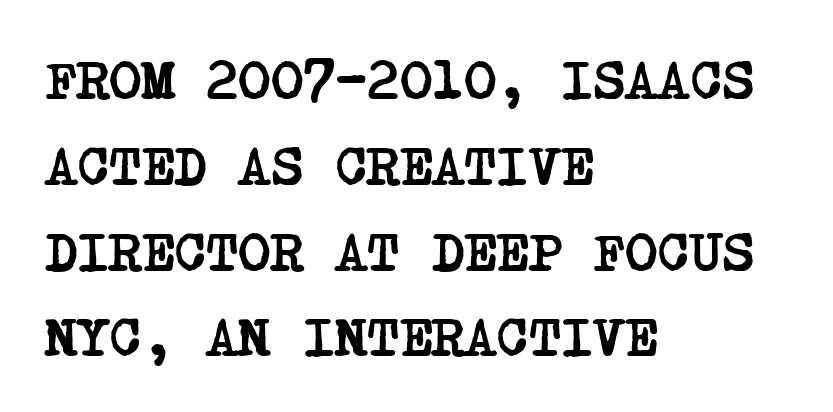
{"serif": "yes", "bold": "yes", "weight": "semibold", "width": "condensed", "stroke_contrast": "low", "x_height": "large", "underline": "no", "align": "left", "line_spacing": "normal", "line_spacing_ratio": 1.56, "letter_spacing": "normal", "letter_spacing_em": 0.0, "glyph_px": 55}
